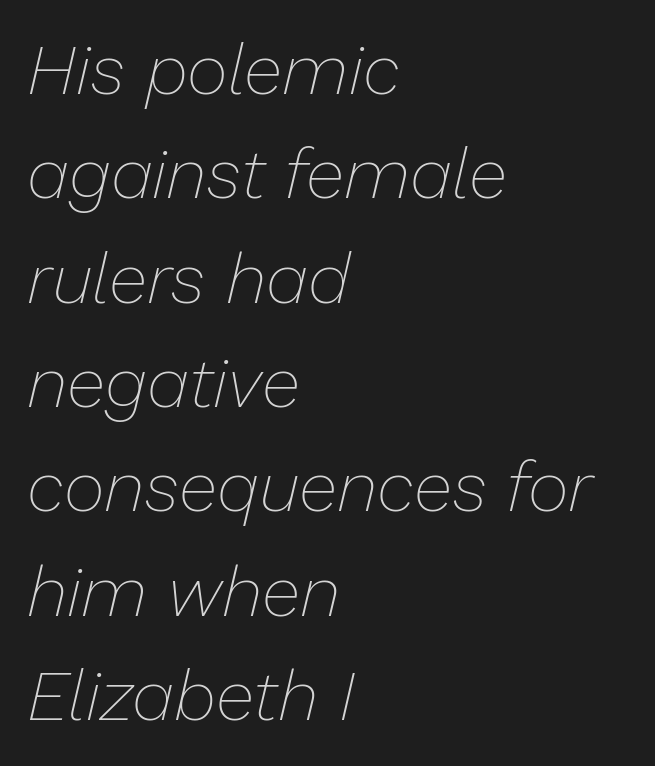
{"italic": "yes", "lean": "right", "slant_degrees": 13, "bold": "no", "weight": "thin", "width": "normal", "stroke_contrast": "low", "x_height": "medium", "monospaced": "no", "underline": "no", "align": "left", "line_spacing": "normal", "line_spacing_ratio": 1.47, "letter_spacing": "normal", "letter_spacing_em": 0.0, "glyph_px": 71}
